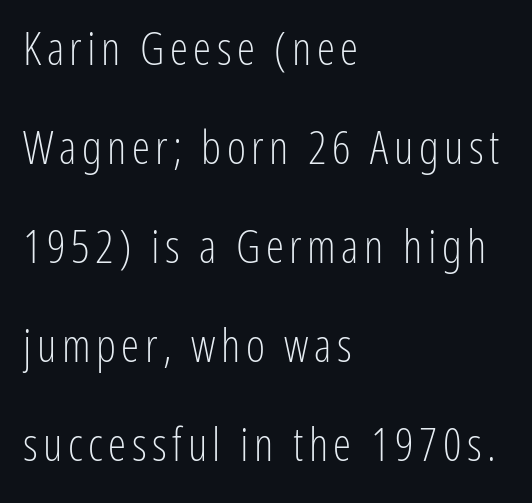
Characters remain perfectly vertical along every line. You could fit nearly another row in the gap between these rows. These lines are set flush left with a ragged right edge. The space directly below the letters is spotless.
